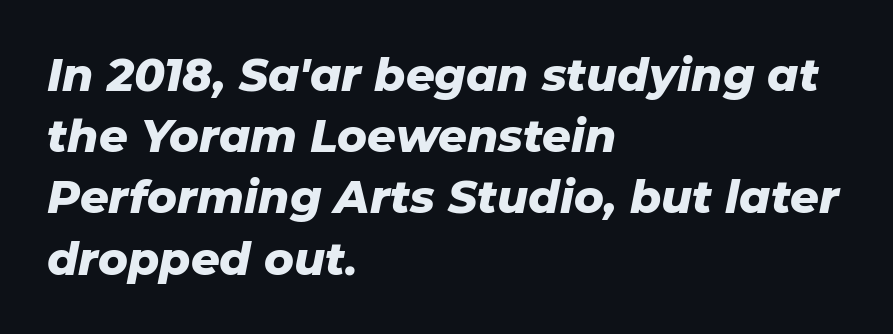
{"italic": "yes", "lean": "right", "slant_degrees": 11, "bold": "yes", "weight": "heavy", "width": "normal", "stroke_contrast": "low", "x_height": "medium", "monospaced": "no", "underline": "no", "align": "left", "line_spacing": "normal", "line_spacing_ratio": 1.36, "letter_spacing": "normal", "letter_spacing_em": 0.0, "glyph_px": 45}
